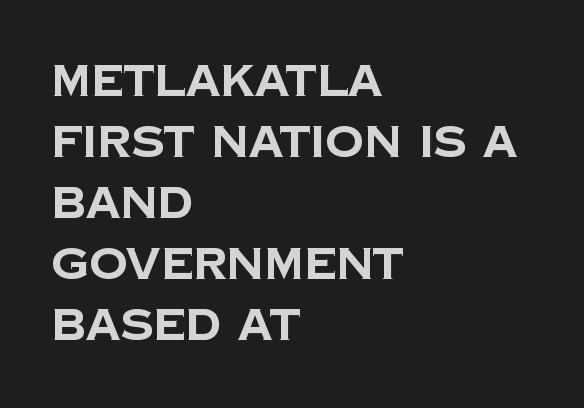
{"serif": "no", "bold": "yes", "weight": "bold", "width": "normal", "stroke_contrast": "low", "x_height": "large", "monospaced": "no", "underline": "no", "align": "left", "line_spacing": "normal", "line_spacing_ratio": 1.42, "letter_spacing": "normal", "letter_spacing_em": 0.0, "glyph_px": 43}
